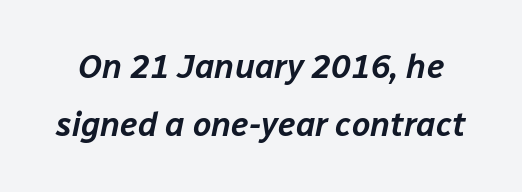
Q: Is the text italic (slanted)? A: Yes, it leans right by about 12 degrees.
Q: Is the text underlined? A: No.
Q: Is the spacing between letters normal or unusually wide? A: Normal.
Q: Width (condensed, normal, or wide)? A: Normal.
Q: Stroke contrast? A: Low.
Q: x-height? A: Medium.
Q: Monospaced? A: No.
